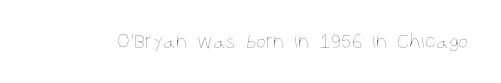
Q: Is the text bold? A: No.
Q: Is the text italic (slanted)? A: No, it is upright.
Q: Is the text underlined? A: No.
Q: Is the spacing between letters normal or unusually wide? A: Normal.
